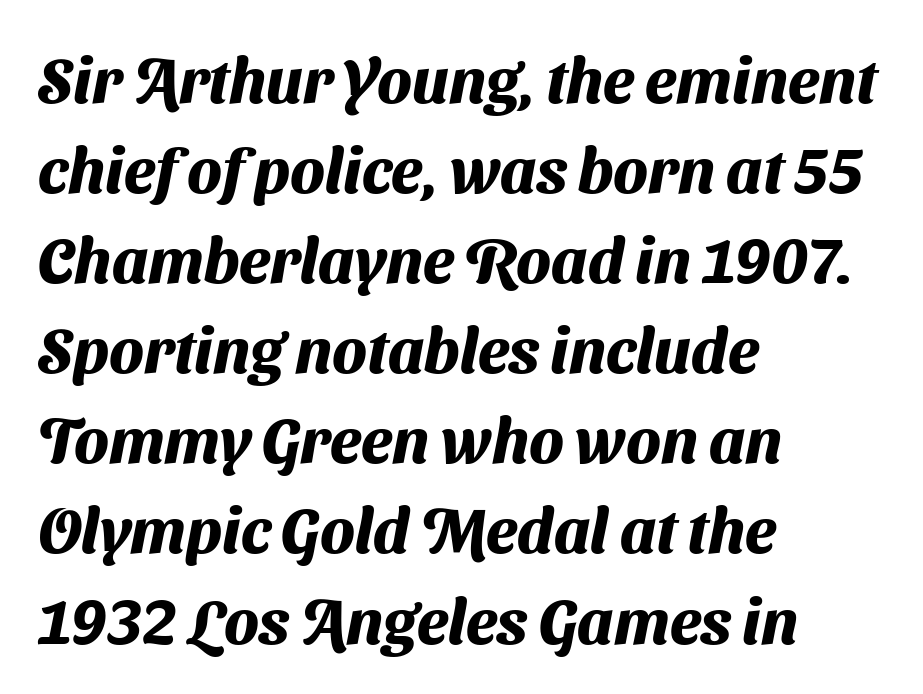
{"serif": "no", "bold": "yes", "weight": "heavy", "width": "normal", "stroke_contrast": "medium", "x_height": "medium", "monospaced": "no", "underline": "no", "align": "left", "line_spacing": "normal", "line_spacing_ratio": 1.43, "letter_spacing": "normal", "letter_spacing_em": 0.0, "glyph_px": 63}
